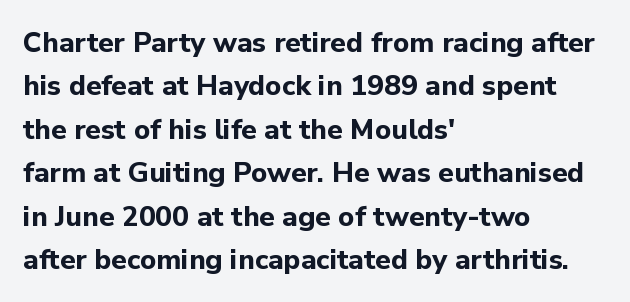
This sample uses plain, unmodified letter spacing. Pretty heavy lettering here — definitely bold. Descenders are the only things crossing below the line. I'd call this a sans setting — the letters go barefoot. Characters remain perfectly vertical along every line. Horizontally, the lines are justified to the leading edge only.
